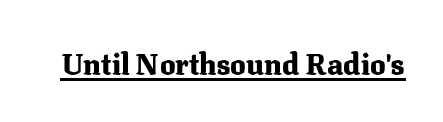
Is the type bold? Yes — the strokes are clearly thick and heavy. Caption: standard tracking, unaltered. Is there any slant? The stems are plumb. The specimen includes a rule beneath the text block's lines.
